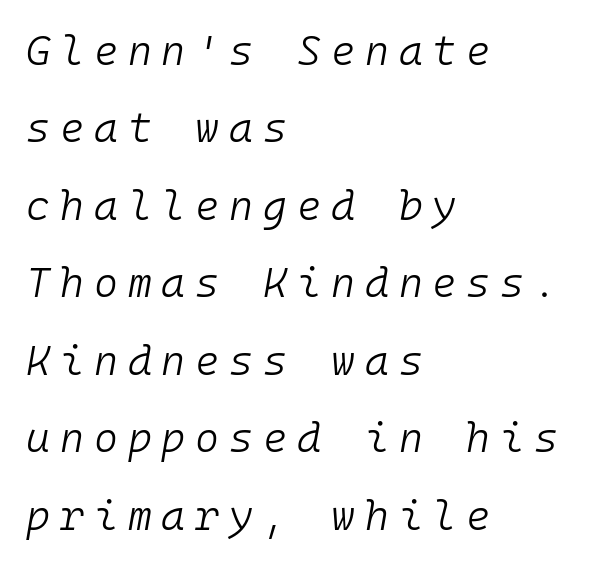
The space beneath each line is pristine and unruled. This sample has the even, mechanical cadence of fixed-width lettering. Visually the block forms a straight wall on the left and a jagged coastline on the right. Honestly, the letter spacing is so wide it's the main thing you notice. Each stroke keeps to a modest, everyday thickness or less.
